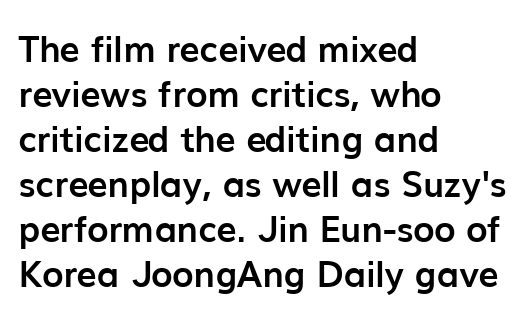
Inter-character spacing is left at the font's built-in metrics. Students, observe: this is what conventionally led text looks like. The baseline area is clear. Check where the strokes stop: nothing finishes them off — pure sans.
